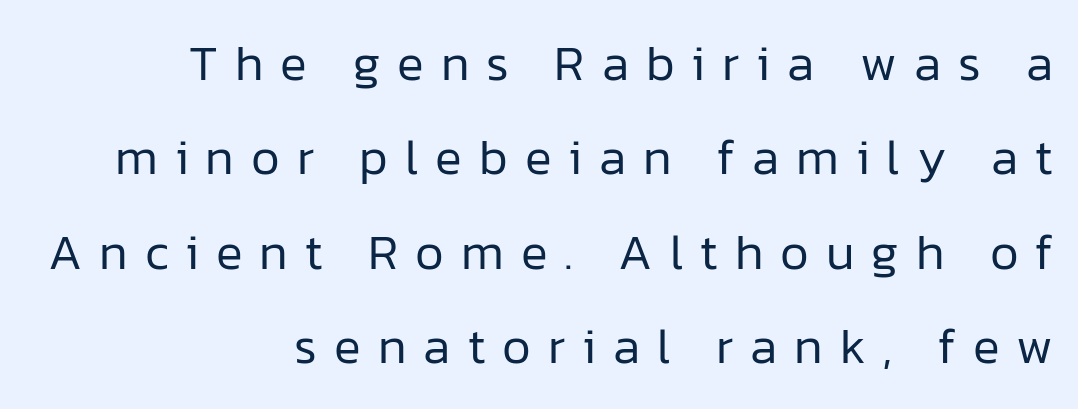
Q: Is the text bold? A: No.
Q: Is the text italic (slanted)? A: No, it is upright.
Q: Is the typeface a serif or a sans-serif typeface? A: Sans-serif.
Q: Is the text underlined? A: No.
Q: How is the paragraph aligned? A: Right-aligned.
Q: Is the spacing between letters normal or unusually wide? A: Unusually wide.
Q: Width (condensed, normal, or wide)? A: Normal.
Q: Stroke contrast? A: Low.
Q: x-height? A: Medium.
Q: Monospaced? A: No.
